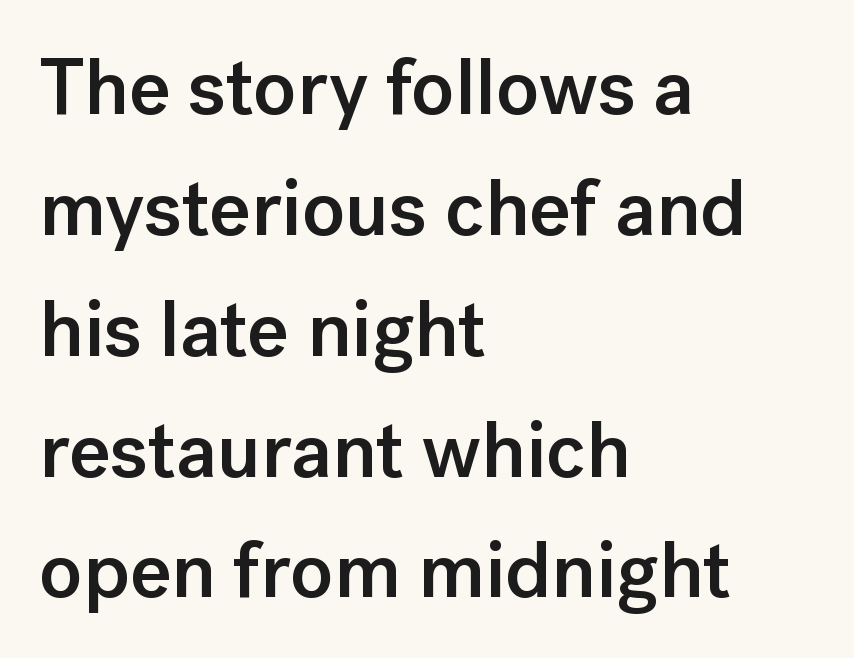
The image shows 79 px semibold sans-serif type, upright; set left-aligned, normal line spacing (1.53x), normal letter spacing, not underlined; low stroke contrast and a medium x-height.
